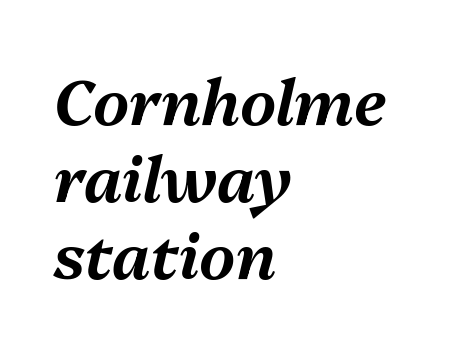
{"italic": "yes", "lean": "right", "slant_degrees": 13, "width": "normal", "stroke_contrast": "medium", "x_height": "medium", "monospaced": "no", "underline": "no", "align": "left", "line_spacing_ratio": 1.22, "letter_spacing": "normal", "letter_spacing_em": 0.0, "glyph_px": 63}
